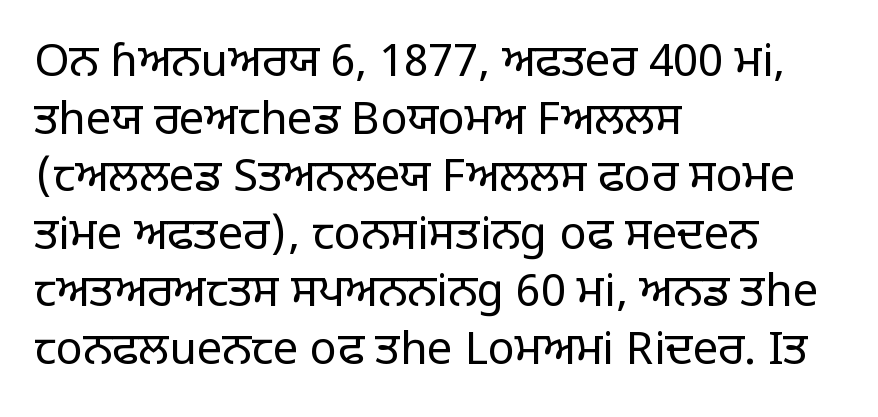
The image shows 45 px regular-weight sans-serif type, upright; set left-aligned, normal line spacing (1.28x), normal letter spacing, not underlined; low stroke contrast and a large x-height.
